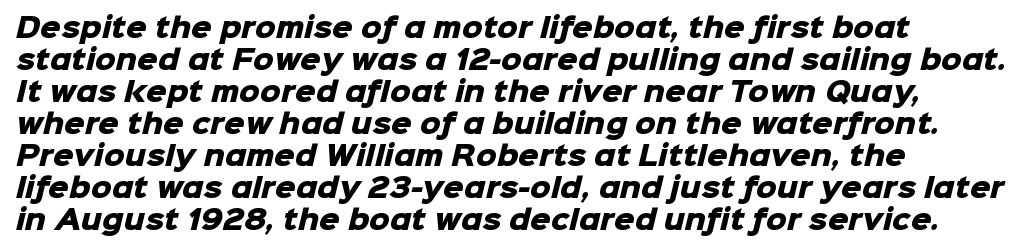
Q: Is the text bold? A: Yes.
Q: Is the text underlined? A: No.
Q: How is the paragraph aligned? A: Left-aligned.
Q: Is the spacing between letters normal or unusually wide? A: Normal.
